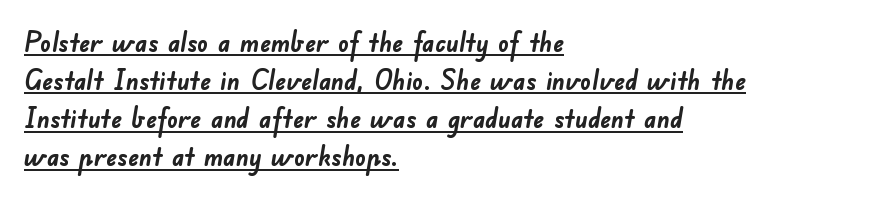
Beneath each row of characters lies a ruled line. Typeset ragged right — the left edge is the straight one. Set as a true bold cut, around the 700 mark. Quick note: interline space is typical. This sample uses plain, unmodified letter spacing.
